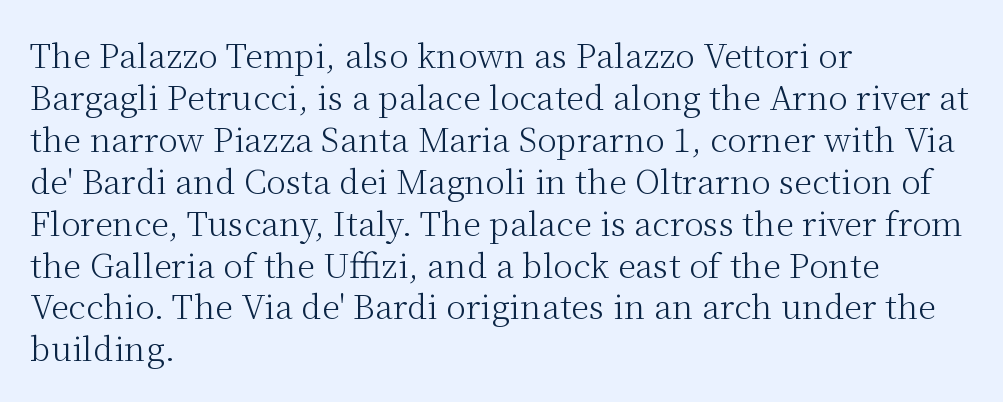
{"serif": "yes", "italic": "no", "bold": "no", "weight": "light", "width": "normal", "stroke_contrast": "medium", "x_height": "medium", "monospaced": "no", "underline": "no", "align": "left", "line_spacing": "normal", "line_spacing_ratio": 1.27, "letter_spacing": "normal", "letter_spacing_em": 0.0, "glyph_px": 33}
